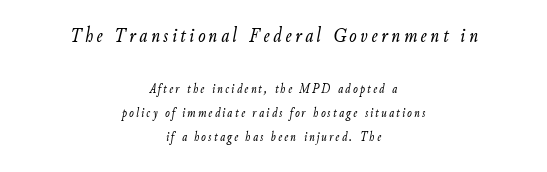
{"italic": "yes", "lean": "right", "slant_degrees": 9, "bold": "no", "underline": "no", "align": "center", "line_spacing_ratio": 1.73, "larger_block": "first", "size_ratio": 1.57, "glyph_px": 22}
